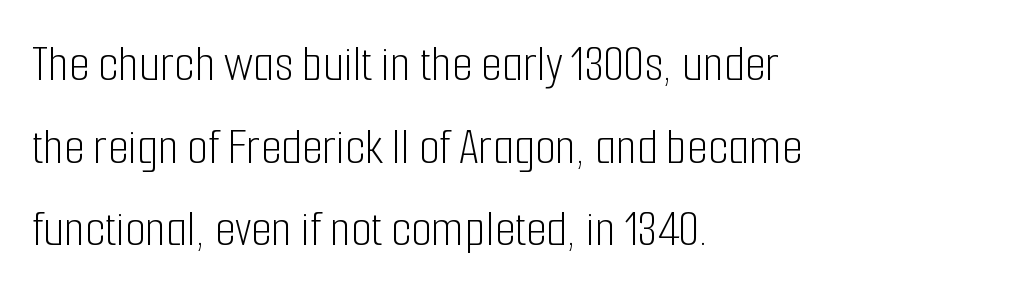
Q: Is the text bold? A: No.
Q: Is the text italic (slanted)? A: No, it is upright.
Q: Is the typeface a serif or a sans-serif typeface? A: Sans-serif.
Q: Is the text underlined? A: No.
Q: How is the paragraph aligned? A: Left-aligned.
Q: Is the spacing between letters normal or unusually wide? A: Normal.
Q: Is the spacing between lines tight, normal or loose? A: Normal.
Q: Width (condensed, normal, or wide)? A: Condensed.
Q: Stroke contrast? A: Low.
Q: x-height? A: Medium.
Q: Monospaced? A: No.
